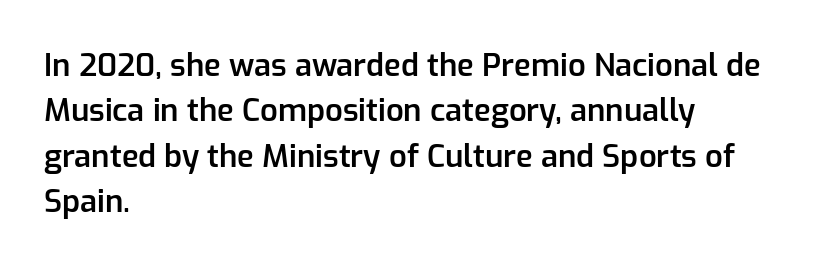
The image shows 31 px semibold sans-serif type, upright; set left-aligned, normal line spacing (1.46x), normal letter spacing, not underlined; low stroke contrast and a medium x-height.
